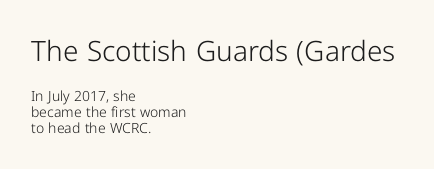
Does extra space separate the letters? No, they use regular spacing. Size contrast runs from large at the top to small at the bottom. Vertically, the passage feels compressed, each row crowding the next. The cut favours lightness, reaching ordinary text weight at its darkest. In terms of posture, this sample is upright. Caption: multi-line text, flush left, ragged right.
